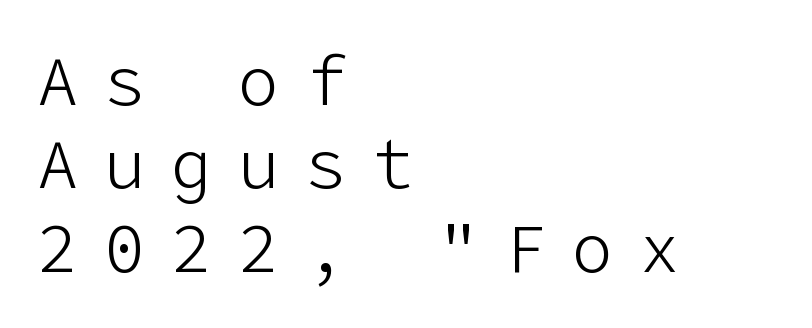
In CSS terms this would be text-align: left. Nobody drew a line under any word here. Designer's note — italics off, roman on. These lines have a slow, spaced-out rhythm from letter to letter.
